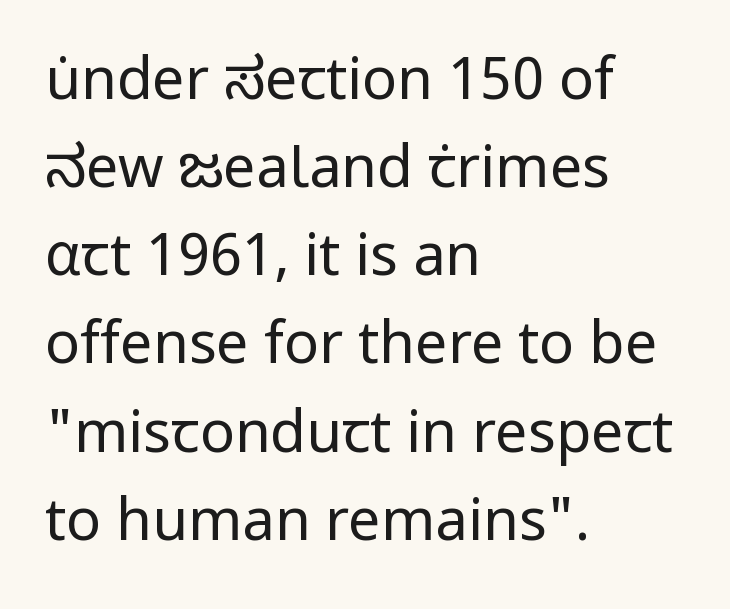
Q: Is the text bold? A: No.
Q: Is the text italic (slanted)? A: No, it is upright.
Q: Is the typeface a serif or a sans-serif typeface? A: Sans-serif.
Q: Is the text underlined? A: No.
Q: How is the paragraph aligned? A: Left-aligned.
Q: Is the spacing between letters normal or unusually wide? A: Normal.
Q: Is the spacing between lines tight, normal or loose? A: Normal.
Q: Width (condensed, normal, or wide)? A: Normal.
Q: Stroke contrast? A: Low.
Q: x-height? A: Medium.
Q: Monospaced? A: No.
